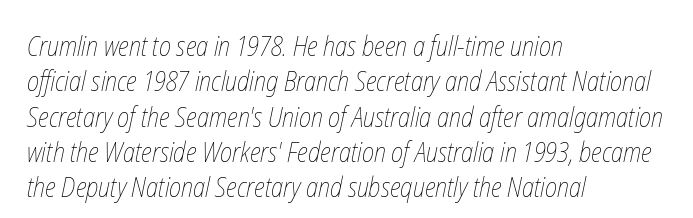
The image shows 27 px text type; set left-aligned, normal line spacing (1.31x), normal letter spacing, not underlined.
